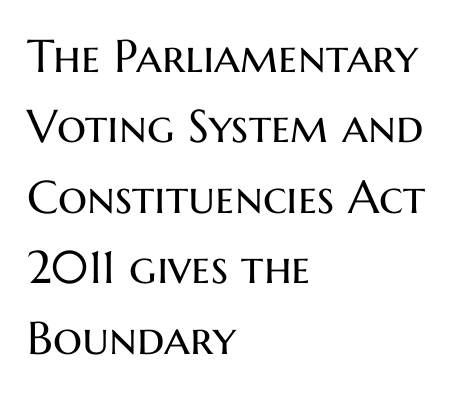
{"serif": "no", "italic": "no", "bold": "no", "weight": "regular", "width": "normal", "stroke_contrast": "medium", "x_height": "medium", "monospaced": "no", "underline": "no", "align": "left", "line_spacing": "normal", "line_spacing_ratio": 1.53, "letter_spacing": "normal", "letter_spacing_em": 0.0, "glyph_px": 46}
